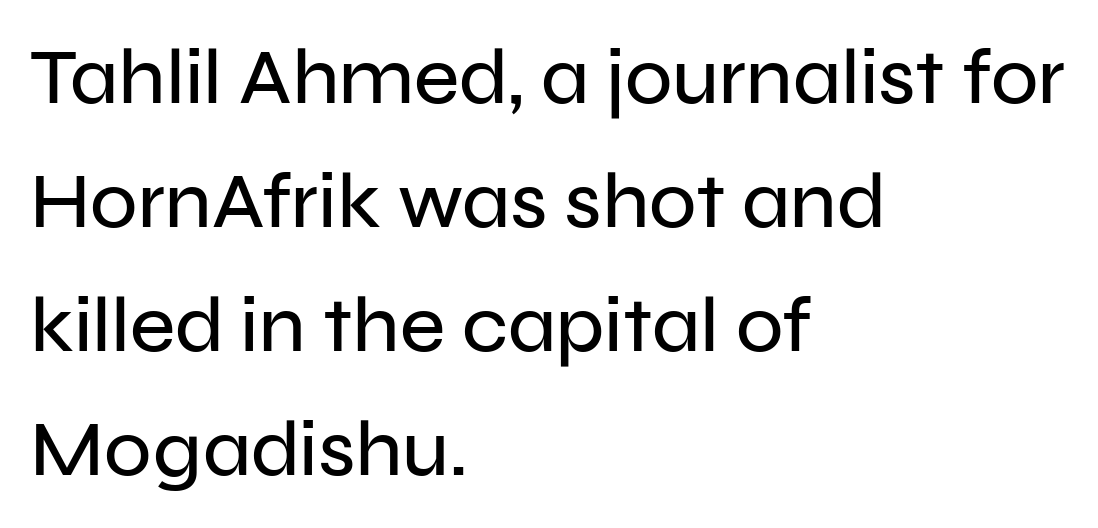
Q: Is the text italic (slanted)? A: No, it is upright.
Q: Is the typeface a serif or a sans-serif typeface? A: Sans-serif.
Q: Is the text underlined? A: No.
Q: How is the paragraph aligned? A: Left-aligned.
Q: Is the spacing between letters normal or unusually wide? A: Normal.
Q: Is the spacing between lines tight, normal or loose? A: Normal.
Q: Width (condensed, normal, or wide)? A: Normal.
Q: Stroke contrast? A: Low.
Q: x-height? A: Medium.
Q: Monospaced? A: No.
